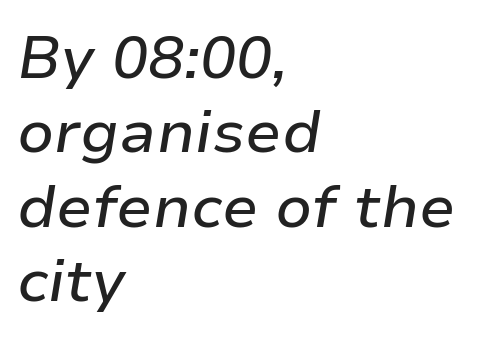
{"italic": "yes", "lean": "right", "slant_degrees": 9, "width": "normal", "stroke_contrast": "low", "x_height": "medium", "monospaced": "no", "underline": "no", "align": "left", "line_spacing_ratio": 1.24, "letter_spacing": "normal", "letter_spacing_em": 0.0, "glyph_px": 60}
